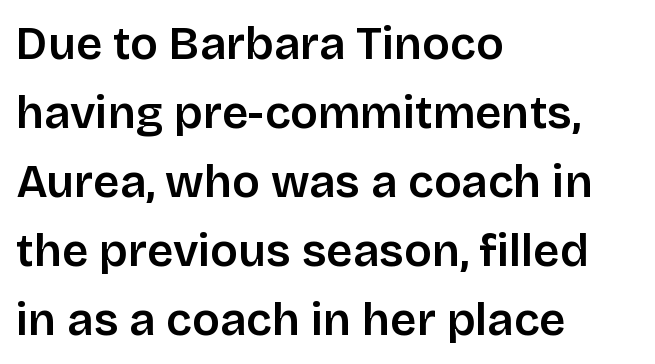
Q: Is the text italic (slanted)? A: No, it is upright.
Q: Is the typeface a serif or a sans-serif typeface? A: Sans-serif.
Q: Is the text underlined? A: No.
Q: How is the paragraph aligned? A: Left-aligned.
Q: Is the spacing between letters normal or unusually wide? A: Normal.
Q: Is the spacing between lines tight, normal or loose? A: Normal.
Q: Width (condensed, normal, or wide)? A: Normal.
Q: Stroke contrast? A: Low.
Q: x-height? A: Large.
Q: Monospaced? A: No.
